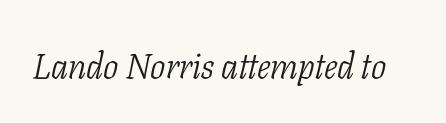
{"serif": "yes", "italic": "yes", "lean": "right", "slant_degrees": 11, "bold": "no", "weight": "light", "width": "condensed", "stroke_contrast": "low", "x_height": "medium", "monospaced": "no", "underline": "no", "letter_spacing": "normal", "letter_spacing_em": 0.0, "glyph_px": 36}
